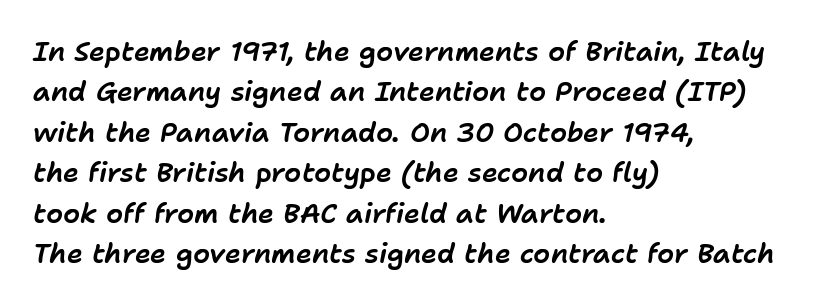
Inter-character spacing is left at the font's built-in metrics. Typeset ragged right — the left edge is the straight one. Compared with typical paragraphs, the rows here are spaced about the same. Glance below the letters and you will spot only blank space. Looking at the ascenders, they clearly lean.
